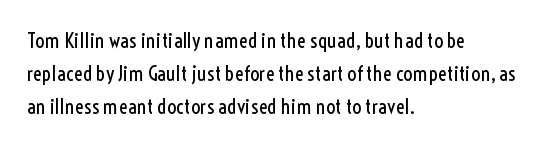
The image shows 21 px text type, upright; set left-aligned, normal line spacing (1.57x), normal letter spacing, not underlined.
